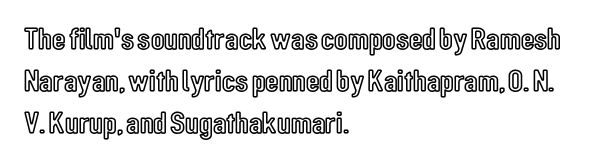
In CSS terms this would be text-align: left. Check under the words: just untouched page. Italic: no, the glyphs are upright roman. This sample has the flowing, uneven cadence of proportional lettering. Standard letterfit; no display-style spreading of the glyphs.
